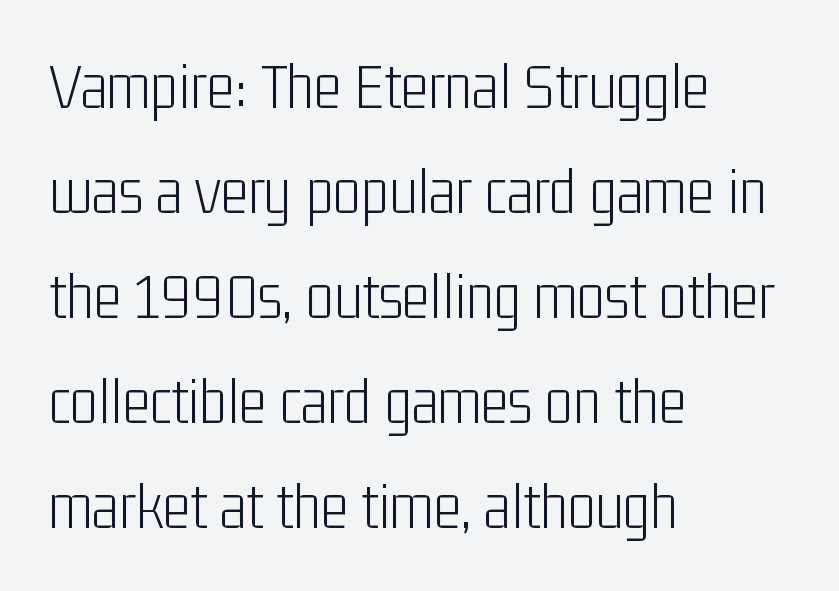
The image shows 66 px light, condensed sans-serif type, upright; set left-aligned, normal line spacing (1.59x), normal letter spacing, not underlined; low stroke contrast and a medium x-height.
